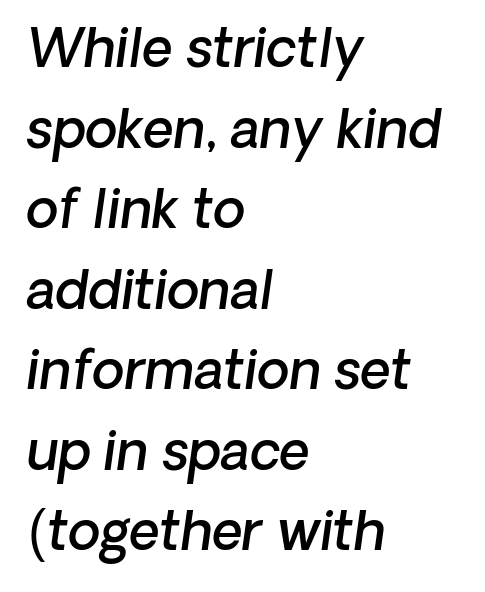
The image shows 53 px semibold type, italic (leaning right); set left-aligned, normal line spacing (1.52x), normal letter spacing, not underlined; low stroke contrast and a medium x-height.
